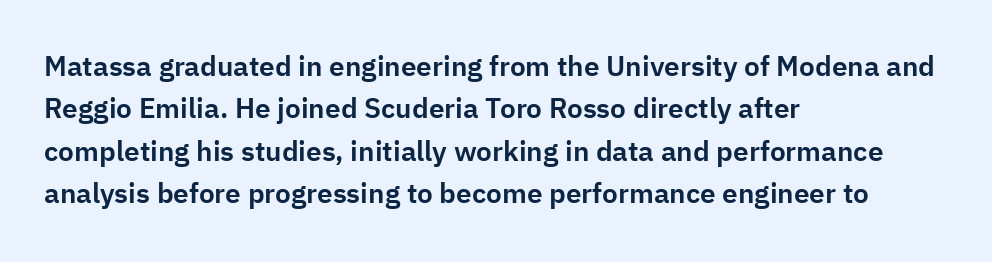
Q: Is the text italic (slanted)? A: No, it is upright.
Q: Is the typeface a serif or a sans-serif typeface? A: Sans-serif.
Q: Is the text underlined? A: No.
Q: How is the paragraph aligned? A: Left-aligned.
Q: Is the spacing between letters normal or unusually wide? A: Normal.
Q: Is the spacing between lines tight, normal or loose? A: Normal.
Q: Width (condensed, normal, or wide)? A: Normal.
Q: Stroke contrast? A: Low.
Q: x-height? A: Medium.
Q: Monospaced? A: No.
